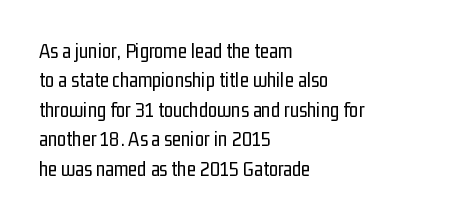
A clean baseline with only descenders dipping below it. If you drew a line through each stem, it would be perfectly vertical. Honestly, the row spacing looks completely unremarkable. Is this a heavy cut? Hardly; it is regular or lighter.
